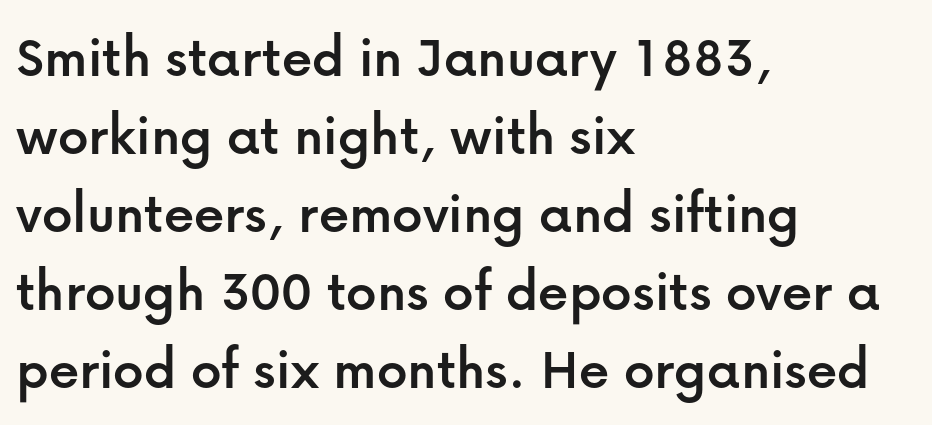
{"serif": "no", "italic": "no", "width": "normal", "stroke_contrast": "low", "x_height": "medium", "monospaced": "no", "underline": "no", "align": "left", "line_spacing": "normal", "line_spacing_ratio": 1.3, "letter_spacing": "normal", "letter_spacing_em": 0.0, "glyph_px": 60}
